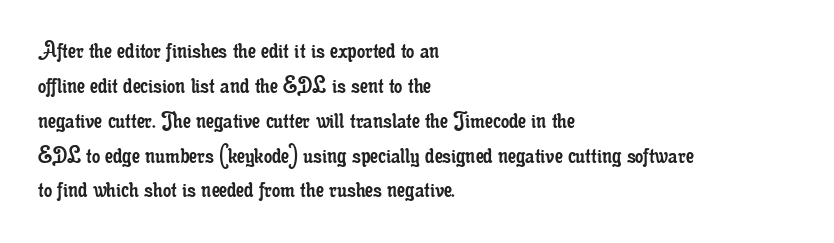
The image shows 26 px text type, upright; set left-aligned, normal line spacing (1.34x), normal letter spacing, not underlined.
